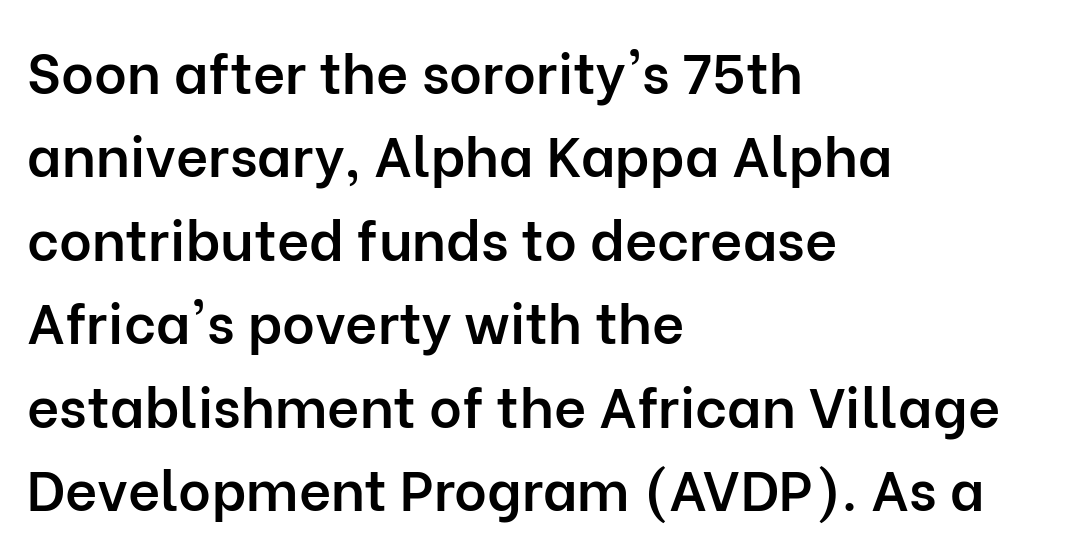
Q: Is the text bold? A: Semi-bold.
Q: Is the text italic (slanted)? A: No, it is upright.
Q: Is the typeface a serif or a sans-serif typeface? A: Sans-serif.
Q: Is the text underlined? A: No.
Q: How is the paragraph aligned? A: Left-aligned.
Q: Is the spacing between letters normal or unusually wide? A: Normal.
Q: Is the spacing between lines tight, normal or loose? A: Normal.
Q: Width (condensed, normal, or wide)? A: Normal.
Q: Stroke contrast? A: Low.
Q: x-height? A: Medium.
Q: Monospaced? A: No.
